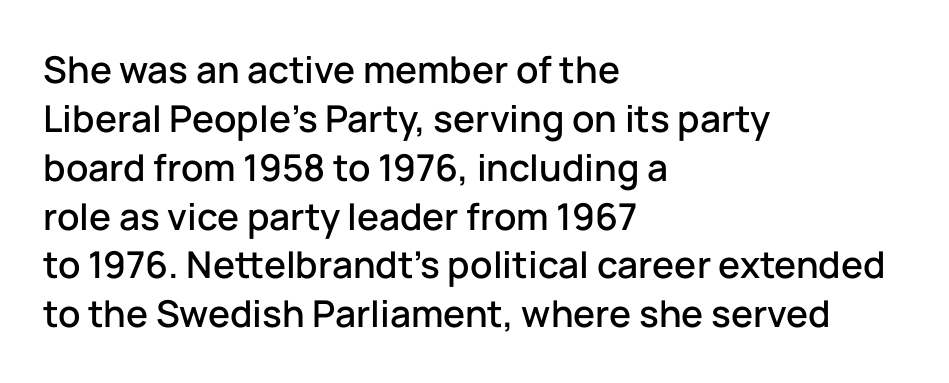
The image shows 37 px sans-serif type, upright; set left-aligned, normal line spacing (1.32x), normal letter spacing, not underlined; low stroke contrast and a medium x-height.
